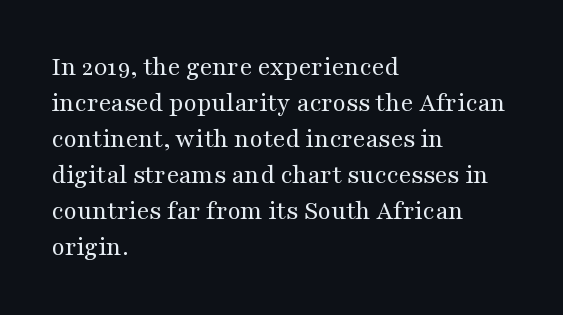
A clean baseline with only descenders dipping below it. The letters stand upright; this is a roman face. The letterforms sit shoulder to shoulder at normal distance. The compositor pushed each line to the left boundary.
